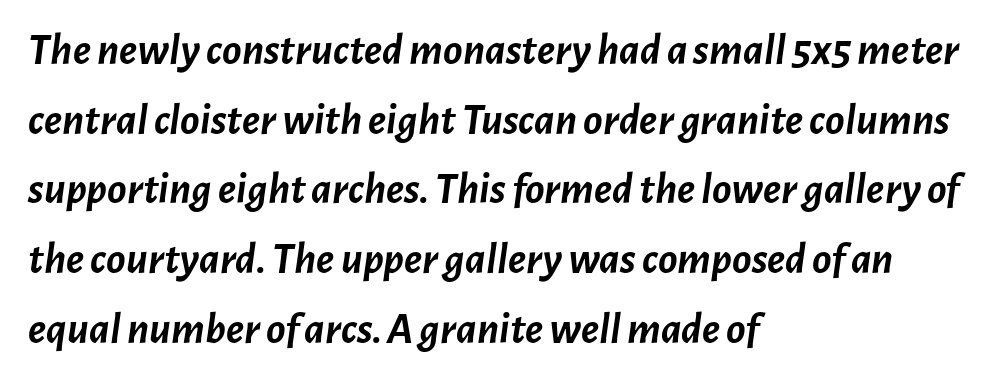
The image shows 45 px semibold type, italic (leaning right); set left-aligned, normal line spacing (1.55x), normal letter spacing, not underlined; low stroke contrast and a medium x-height.
